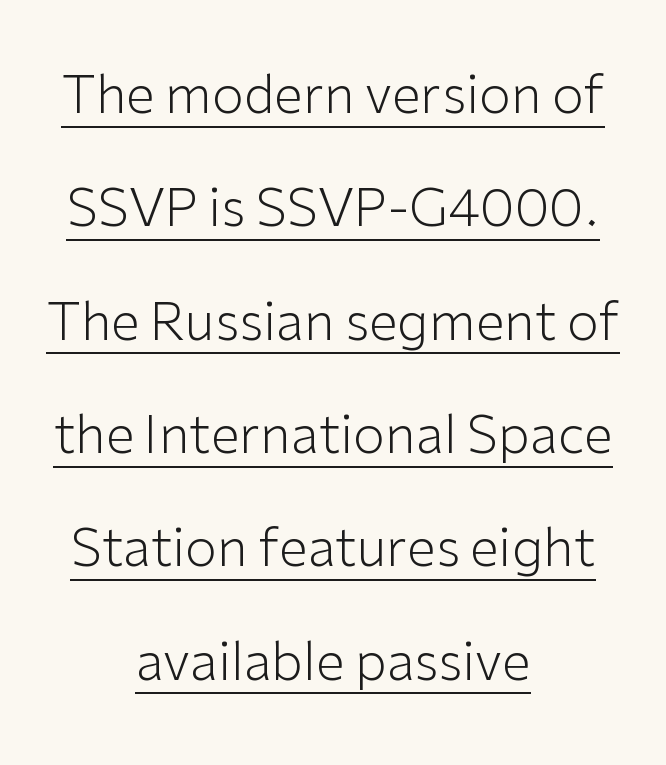
In terms of leading, this rendering errs on the spacious side. A continuous stroke trails under the words, as in a hyperlink. Weight: not bold — regular or lighter. The line texture is even and compact thanks to regular tracking. Does the type have serifs? No, each stem ends abruptly. Short and long lines alike share a common midpoint.
